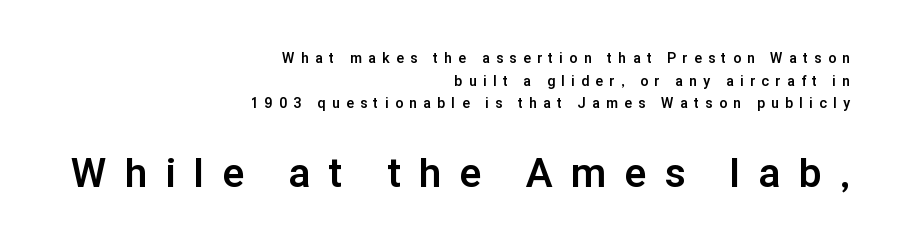
Each letter keeps its own natural width here, so spacing adapts to shape. The strokes are fattened all the way to bold. Ordinary non-slanted type is in use. The letters carry no serifs — their stems end cleanly without finishing strokes. Short note: letters widely spaced.
